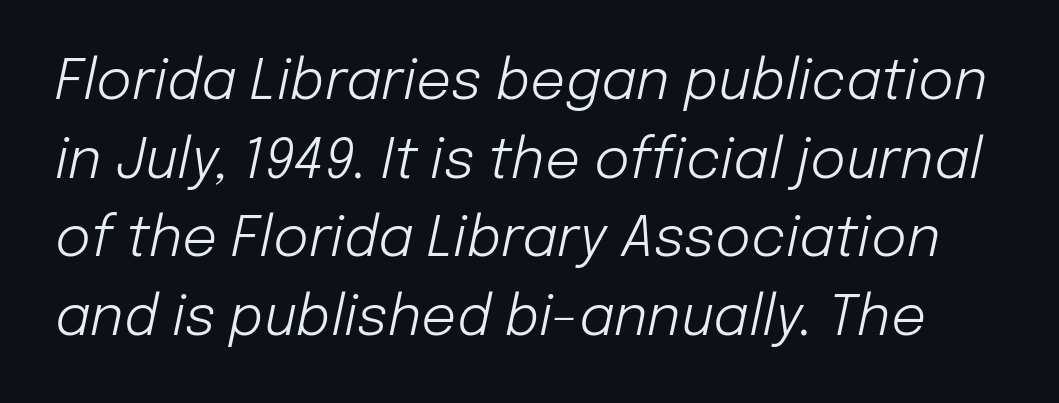
Q: Is the text bold? A: No.
Q: Is the text italic (slanted)? A: Yes, it leans right by about 12 degrees.
Q: Is the text underlined? A: No.
Q: Is the spacing between letters normal or unusually wide? A: Normal.
Q: Is the spacing between lines tight, normal or loose? A: Normal.
Q: Width (condensed, normal, or wide)? A: Normal.
Q: Stroke contrast? A: Low.
Q: x-height? A: Medium.
Q: Monospaced? A: No.
